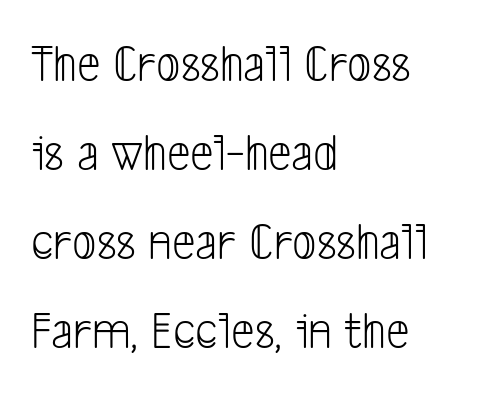
Plain, unruled lines of type. This sample keeps an unexceptional amount of space between lines. The rag falls on the right side of this text block. Proportional: the letters do not fall into vertical columns. The glyphs in this specimen are sans serif. The cut favours lightness, reaching ordinary text weight at its darkest.
